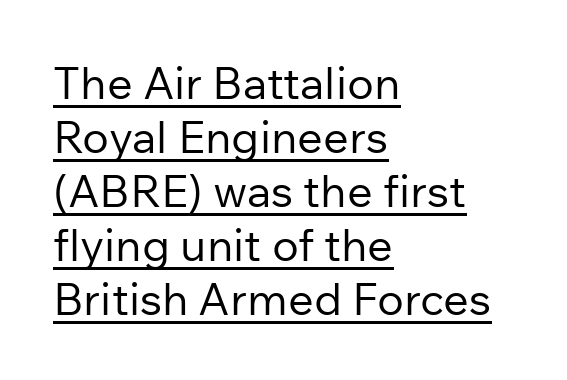
{"serif": "no", "italic": "no", "bold": "no", "weight": "regular", "width": "normal", "stroke_contrast": "low", "x_height": "medium", "monospaced": "no", "underline": "yes", "align": "left", "line_spacing_ratio": 1.2, "letter_spacing": "normal", "letter_spacing_em": 0.0, "glyph_px": 45}
